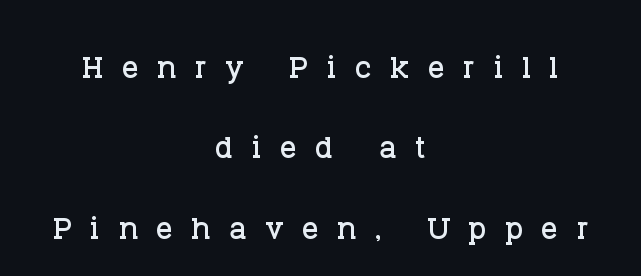
The image shows 41 px serif type, upright; set centered, loose line spacing (1.96x), unusually wide letter spacing (+0.45 em), not underlined; low stroke contrast and a large x-height.
